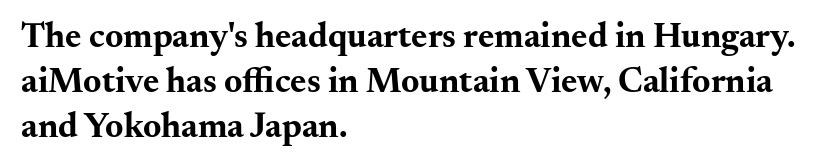
Does the leading feel generous? No, just average. Is this a fixed-width face? No — the glyphs have proportional, varying widths. Caption: multi-line text, flush left, ragged right. You can tell it's not italic because the verticals are truly vertical. Strokes here are thick enough to call this a true bold. Tracking here is standard; glyphs follow each other at the usual distance.
